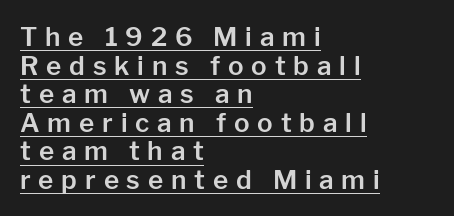
Q: Is the text italic (slanted)? A: No, it is upright.
Q: Is the text underlined? A: Yes.
Q: How is the paragraph aligned? A: Left-aligned.
Q: Is the spacing between letters normal or unusually wide? A: Unusually wide.
Q: Is the spacing between lines tight, normal or loose? A: Tight.
